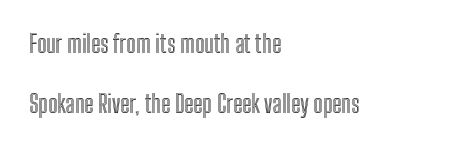
The image shows 24 px text type, upright; set left-aligned, loose line spacing (2.5x), normal letter spacing, not underlined.
